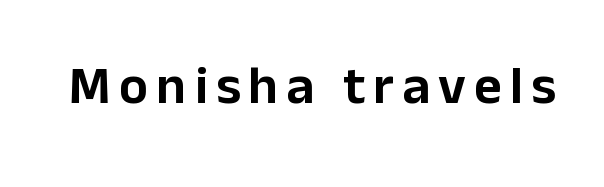
Rule under the text: the space is simply empty. Proportional: the letters do not fall into vertical columns. Notice how the stems are strictly vertical — no italics here. The glyphs in this specimen are sans serif.
